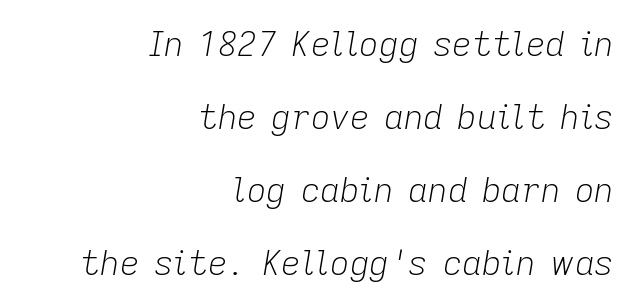
The image shows 34 px light type, italic (leaning right); set right-aligned, loose line spacing (2.15x), normal letter spacing, not underlined; low stroke contrast and a medium x-height.
